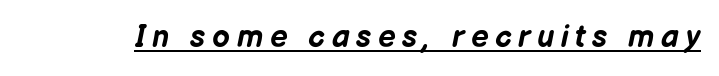
{"italic": "yes", "lean": "right", "slant_degrees": 12, "bold": "yes", "weight": "bold", "width": "normal", "stroke_contrast": "low", "x_height": "medium", "monospaced": "no", "underline": "yes", "letter_spacing": "wide", "letter_spacing_em": 0.21, "glyph_px": 31}
